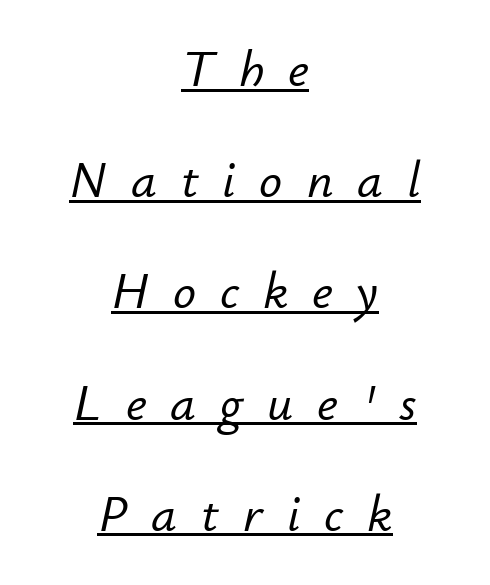
This block would shrink considerably if given ordinary leading; it's expanded now. Underlining? Definitely there. Here the designer chose a conventional face with non-uniform glyph widths. Characters follow at a spacing far wider than the type designer built in. A student would call this center alignment; a typographer would say set centered.
